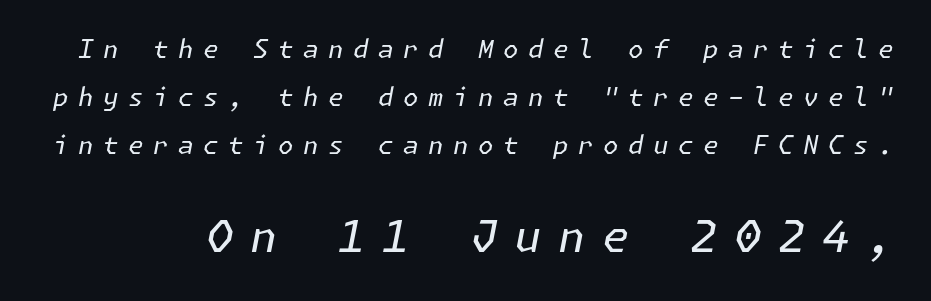
In terms of letterspacing, this is a distinctly airy, spread setting. Tall strokes in this sample are angled rather than plumb. Reading down the column, the eye jumps a long way to each next line. This layout puts the modest block above and the oversized block below.
